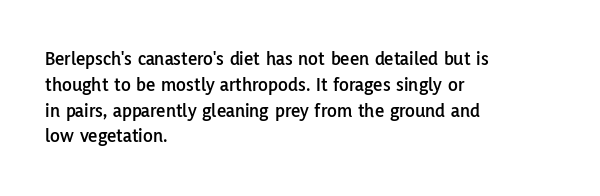
{"italic": "no", "underline": "no", "align": "left", "line_spacing": "normal", "line_spacing_ratio": 1.29, "letter_spacing": "normal", "letter_spacing_em": 0.0, "glyph_px": 20}
